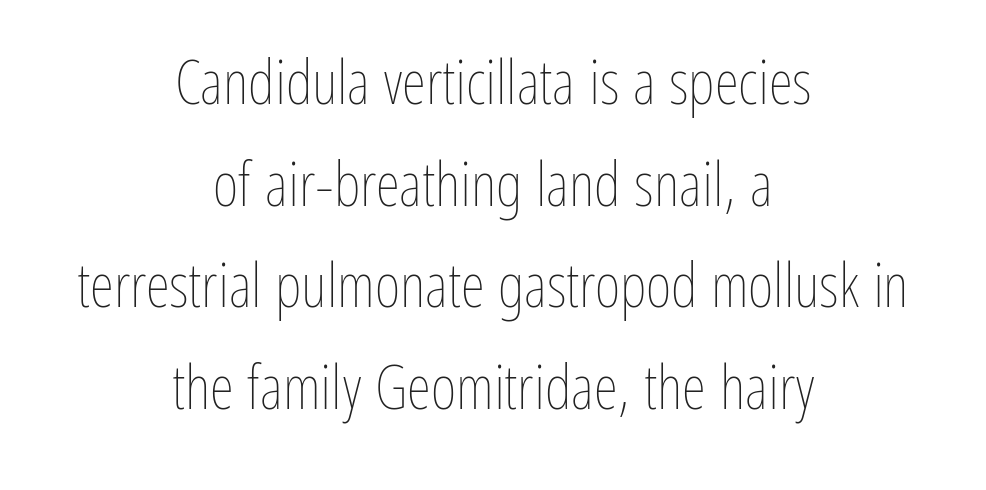
Just letters on the line, the space beneath them empty. Bold? No — there's no thickening of the strokes. The tracking reads as untouched default to a designer's eye. In terms of posture, this sample is upright.
